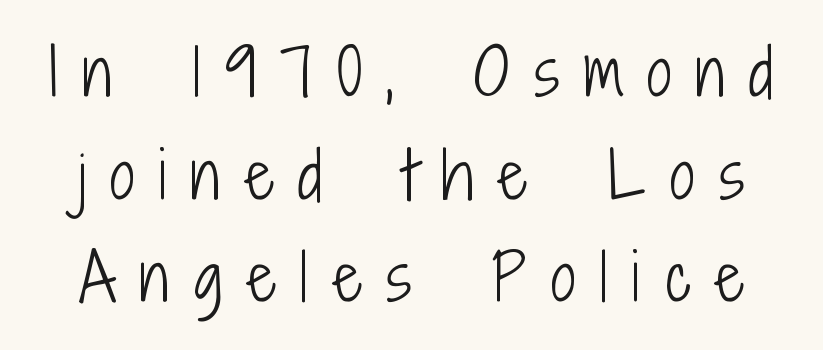
The image shows 63 px light, condensed sans-serif type, upright; set normal line spacing (1.63x), unusually wide letter spacing (+0.39 em), not underlined; low stroke contrast and a medium x-height.
